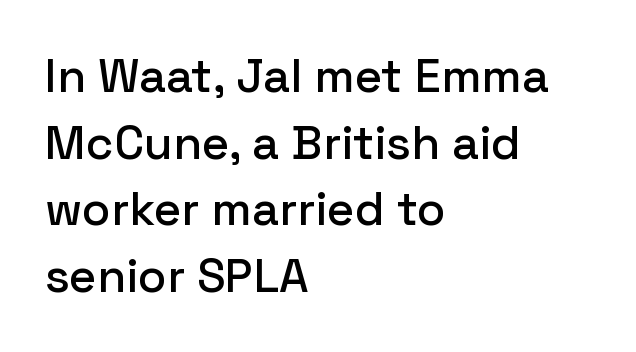
The image shows 47 px sans-serif type, upright; set left-aligned, normal line spacing (1.42x), normal letter spacing, not underlined; low stroke contrast and a medium x-height.
